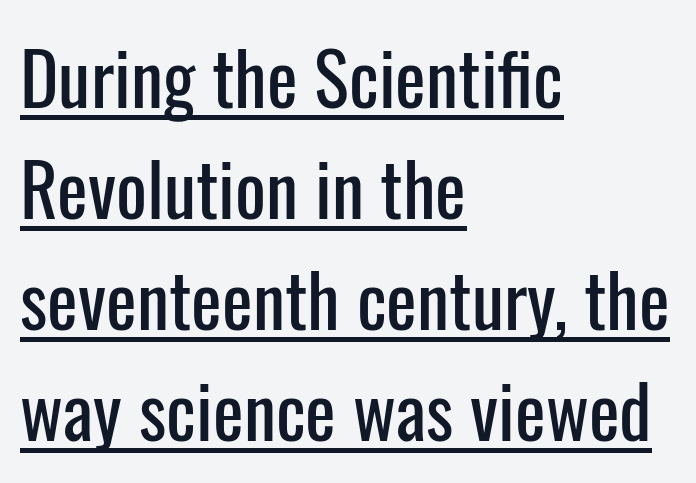
Q: Is the text italic (slanted)? A: No, it is upright.
Q: Is the typeface a serif or a sans-serif typeface? A: Sans-serif.
Q: Is the text underlined? A: Yes.
Q: How is the paragraph aligned? A: Left-aligned.
Q: Is the spacing between letters normal or unusually wide? A: Normal.
Q: Is the spacing between lines tight, normal or loose? A: Normal.
Q: Width (condensed, normal, or wide)? A: Condensed.
Q: Stroke contrast? A: Low.
Q: x-height? A: Medium.
Q: Monospaced? A: No.
